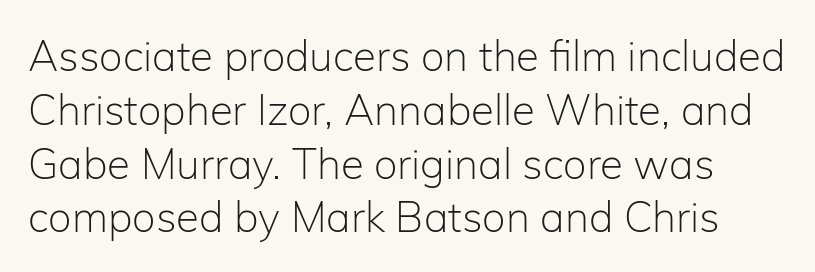
The image shows 42 px light sans-serif type, upright; set normal line spacing (1.28x), normal letter spacing, not underlined; low stroke contrast and a medium x-height.
